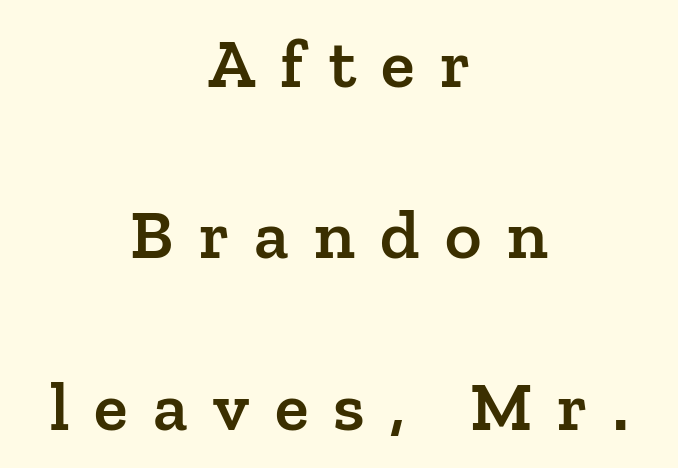
Words float on clear page, feet unadorned. Do the characters align in a grid? No, the font is proportional. Reading down the column, the eye jumps a long way to each next line. The tracking reads as deliberately expanded to a designer's eye. The rag falls on both sides of this text block equally.
